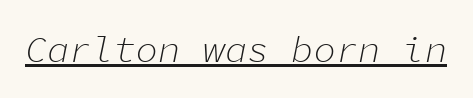
The image shows 37 px light type, italic (leaning right), monospaced; set normal letter spacing, underlined; low stroke contrast and a medium x-height.
